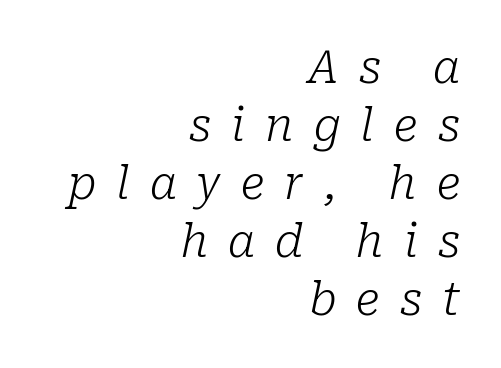
Q: Is the text bold? A: No.
Q: Is the text italic (slanted)? A: Yes, it leans right by about 10 degrees.
Q: Is the typeface a serif or a sans-serif typeface? A: Serif.
Q: Is the text underlined? A: No.
Q: How is the paragraph aligned? A: Right-aligned.
Q: Is the spacing between letters normal or unusually wide? A: Unusually wide.
Q: Is the spacing between lines tight, normal or loose? A: Normal.
Q: Width (condensed, normal, or wide)? A: Normal.
Q: Stroke contrast? A: Low.
Q: x-height? A: Medium.
Q: Monospaced? A: No.
